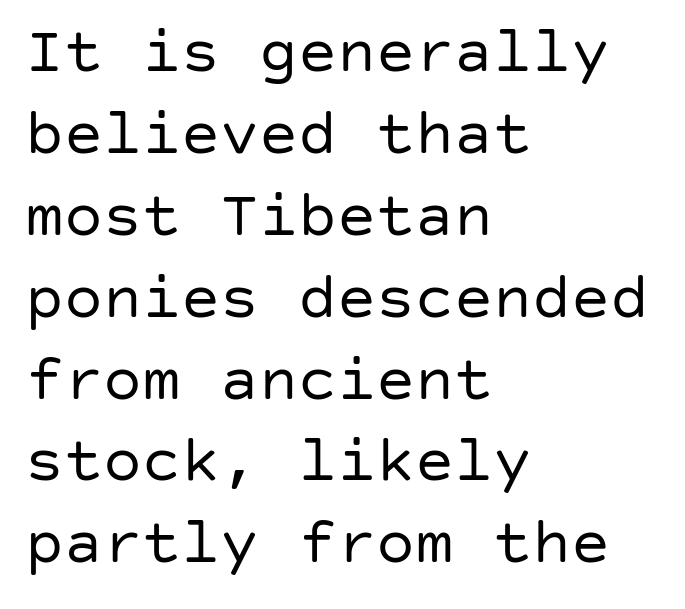
The foot of each line stays bare and open. Reading down the block, your eye returns to a fixed left position each line. One glance says typical: line gaps are just what's usual. Nothing sits at the stroke ends, so this counts as sans-serif. Rendered with straight, roman letterforms. These glyphs show unthickened strokes, regular width or finer.
